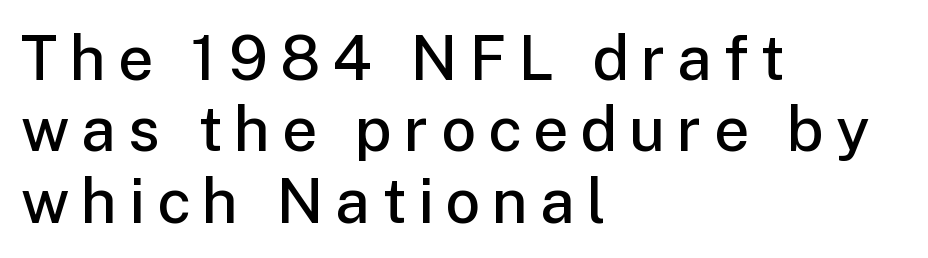
{"serif": "no", "italic": "no", "bold": "semi", "weight": "semibold", "width": "normal", "stroke_contrast": "low", "x_height": "medium", "monospaced": "no", "underline": "no", "align": "left", "line_spacing": "tight", "line_spacing_ratio": 1.15, "glyph_px": 62}
